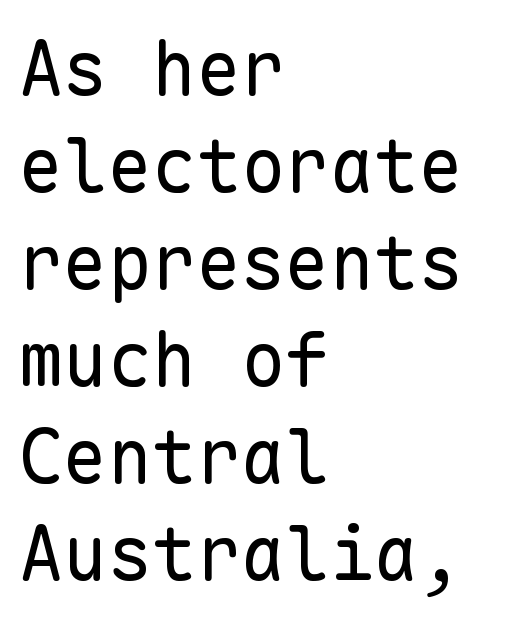
{"serif": "no", "italic": "no", "bold": "no", "weight": "regular", "width": "normal", "stroke_contrast": "low", "x_height": "medium", "monospaced": "yes", "underline": "no", "align": "left", "line_spacing": "normal", "line_spacing_ratio": 1.31, "letter_spacing": "normal", "letter_spacing_em": 0.0, "glyph_px": 74}
